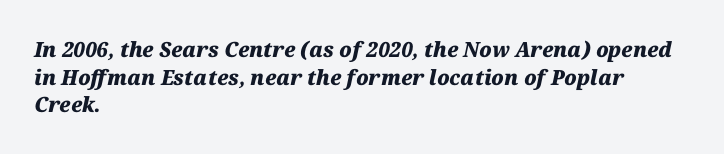
Anything drawn beneath the words? Only blank space. Would a proofreader flag this as italicized? Yes. The horizontal fit of the characters is conventional and even. Each new line begins a customary step beneath the previous one. Emphasis by weight is at full strength: bold.
